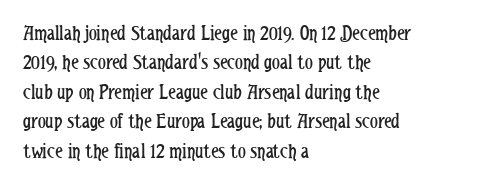
The image shows 22 px text type, upright; set left-aligned, normal line spacing (1.34x), normal letter spacing, not underlined.
